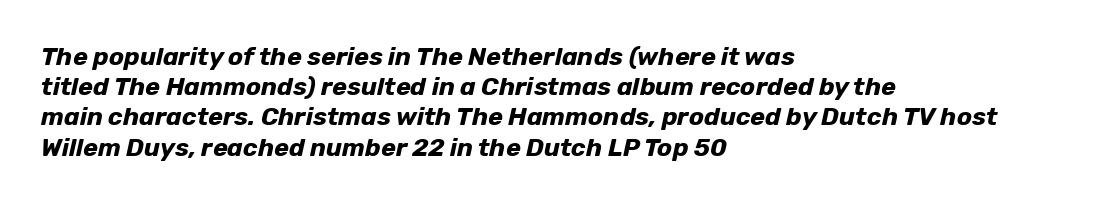
The image shows 25 px bold type, italic (leaning right); set left-aligned, line spacing 1.21x, normal letter spacing, not underlined.
